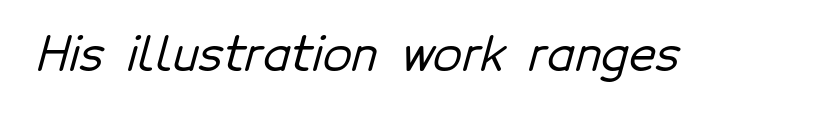
{"serif": "no", "width": "normal", "stroke_contrast": "low", "x_height": "medium", "monospaced": "no", "underline": "no", "letter_spacing": "normal", "letter_spacing_em": 0.0, "glyph_px": 47}
